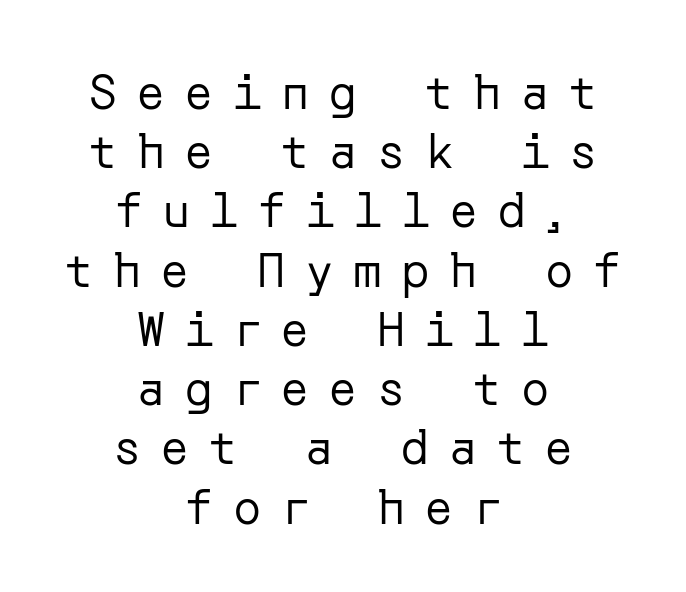
{"serif": "no", "italic": "no", "bold": "no", "weight": "regular", "width": "normal", "stroke_contrast": "low", "x_height": "medium", "underline": "no", "align": "center", "line_spacing": "normal", "line_spacing_ratio": 1.26, "letter_spacing": "wide", "letter_spacing_em": 0.42, "glyph_px": 47}
